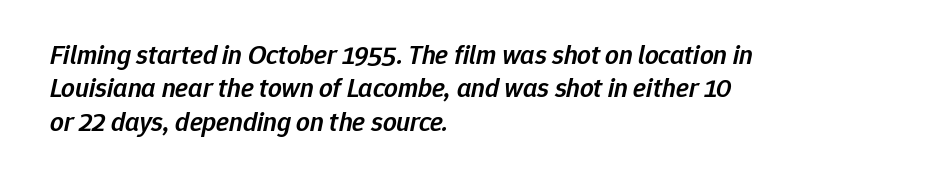
The rendering applies a slant to the glyphs. Is the letter spacing exaggerated? No — it looks like the ordinary default. The paragraph shown leans on its left margin. The baseline area is clear. On the weight axis this lands at semibold, roughly 600.
